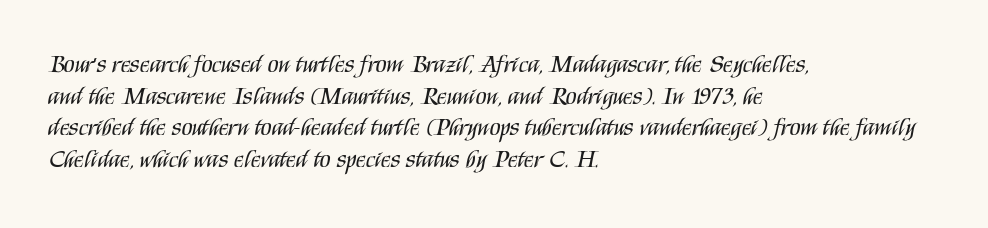
The characters are drawn with everyday or finer stroke widths. The string is rendered with underlining switched off. Leading matches the norm, producing a regular column. This sample uses plain, unmodified letter spacing.
